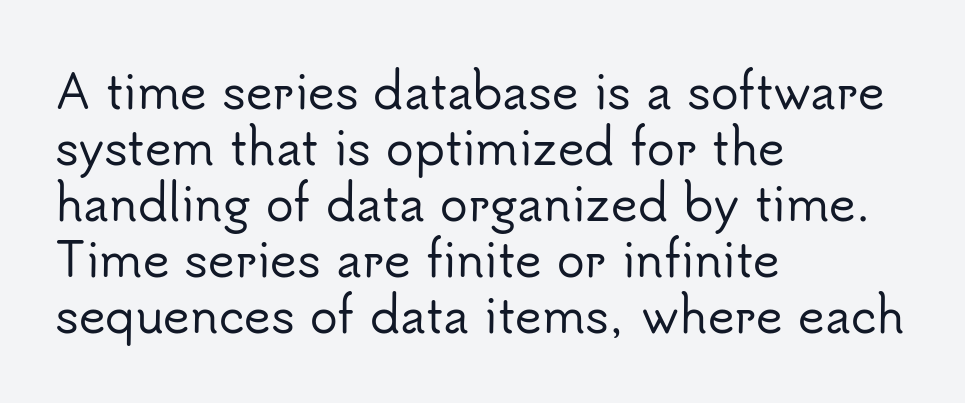
{"serif": "no", "italic": "no", "width": "normal", "stroke_contrast": "low", "x_height": "small", "monospaced": "no", "underline": "no", "align": "left", "line_spacing_ratio": 1.22, "letter_spacing": "normal", "letter_spacing_em": 0.0, "glyph_px": 46}
